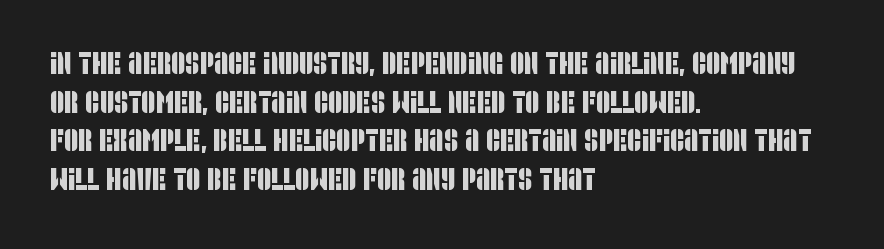
Observe the ordinary spacing: letters are neighbours, not strangers. Caption: multi-line text, flush left, ragged right. Type without underlining. Interline gaps are of average width in this sample. Spacing verdict: proportional, widths tailored to each character. Note: no serifs on the glyphs.
